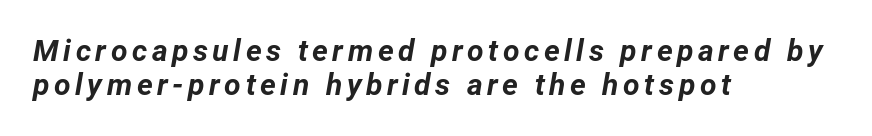
The image shows 30 px bold type, italic (leaning right); set left-aligned, tight line spacing (1.12x), not underlined; low stroke contrast and a medium x-height.
